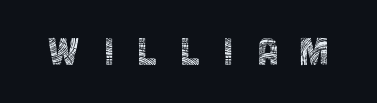
These lines were composed using upright roman letters. The rendering inserts visible extra space after every character. You could not count columns in this text — the font is proportionally spaced. The string is rendered with underlining switched off. Unlike a traditional serif, this face leaves its strokes unadorned.
